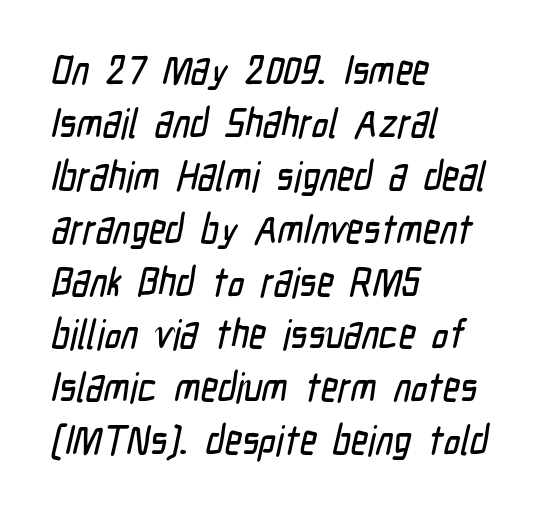
{"serif": "no", "width": "condensed", "stroke_contrast": "low", "x_height": "medium", "monospaced": "no", "underline": "no", "align": "left", "line_spacing": "normal", "line_spacing_ratio": 1.29, "letter_spacing": "normal", "letter_spacing_em": 0.0, "glyph_px": 41}
